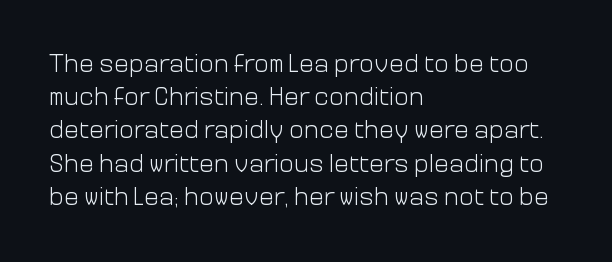
Q: Is the text bold? A: No.
Q: Is the text italic (slanted)? A: No, it is upright.
Q: Is the text underlined? A: No.
Q: How is the paragraph aligned? A: Left-aligned.
Q: Is the spacing between letters normal or unusually wide? A: Normal.
Q: Is the spacing between lines tight, normal or loose? A: Normal.
